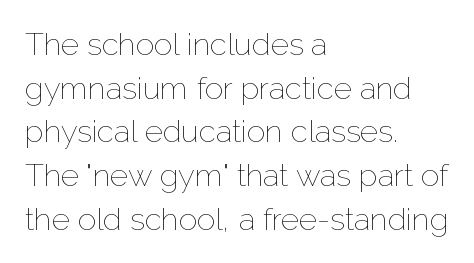
The image shows 31 px thin type, upright; set left-aligned, normal line spacing (1.41x), normal letter spacing, not underlined; low stroke contrast and a medium x-height.
